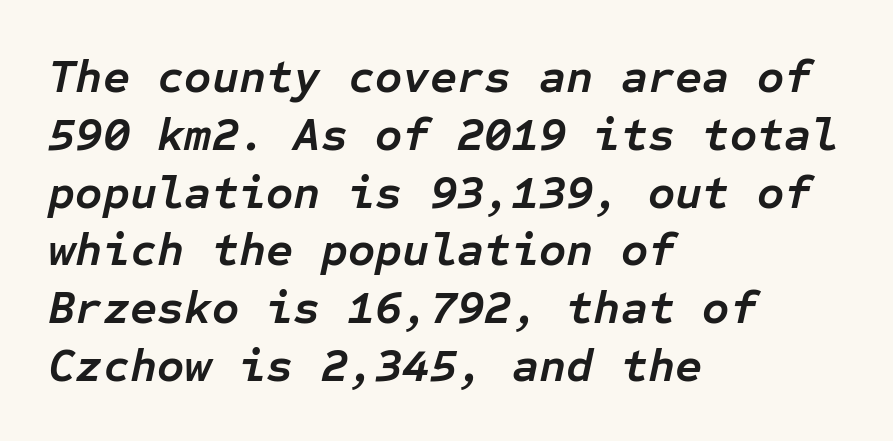
Think of a typewriter: that constant character pitch is what you see here. The lines in this sample share a left origin and differ only in where they stop. A full-strength bold gives these letters their thick strokes. Any mark beneath the type? The region is blank.
